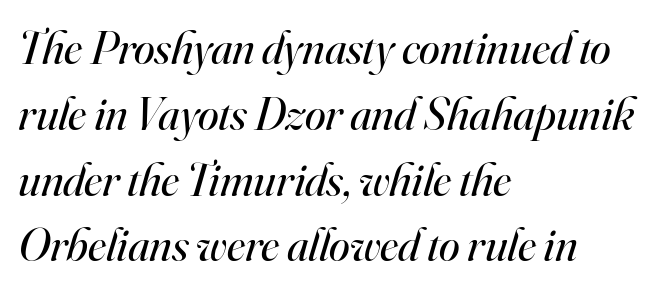
{"serif": "yes", "italic": "yes", "lean": "right", "slant_degrees": 16, "bold": "no", "weight": "regular", "width": "normal", "stroke_contrast": "high", "x_height": "small", "monospaced": "no", "underline": "no", "align": "left", "line_spacing": "normal", "line_spacing_ratio": 1.4, "letter_spacing": "normal", "letter_spacing_em": 0.0, "glyph_px": 47}
